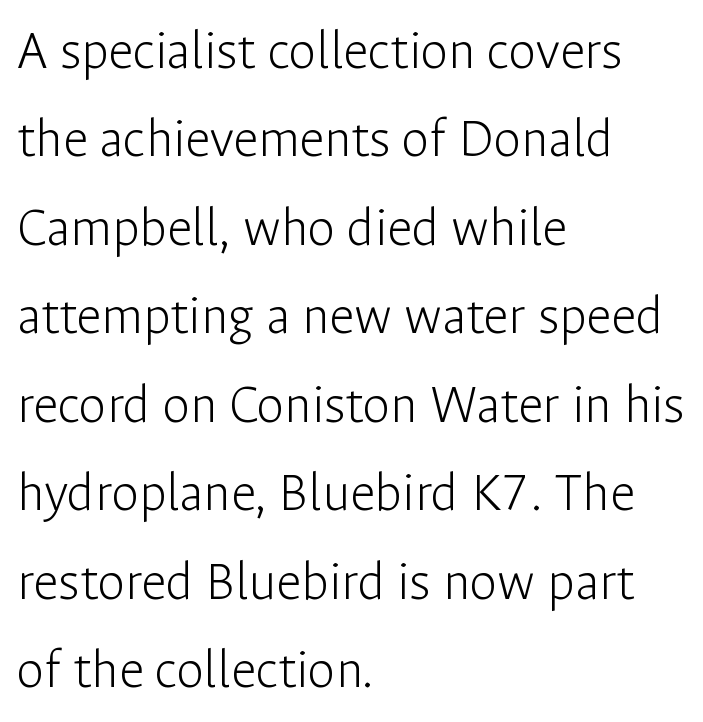
Line spacing here is normal. Upright lettering throughout. Rule under the text: the space is simply empty. The font family rendered here belongs to the sans-serif group. Spacing verdict: proportional, widths tailored to each character. The cut favours lightness, reaching ordinary text weight at its darkest.
